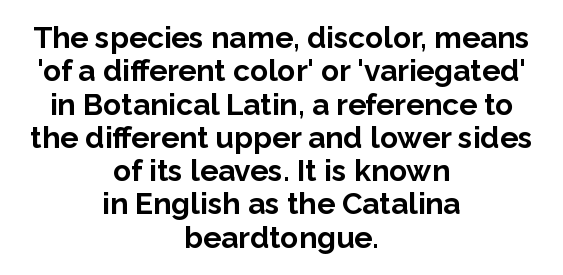
Q: Is the text bold? A: Yes.
Q: Is the text italic (slanted)? A: No, it is upright.
Q: Is the typeface a serif or a sans-serif typeface? A: Sans-serif.
Q: Is the text underlined? A: No.
Q: How is the paragraph aligned? A: Centered.
Q: Is the spacing between letters normal or unusually wide? A: Normal.
Q: Is the spacing between lines tight, normal or loose? A: Tight.
Q: Width (condensed, normal, or wide)? A: Normal.
Q: Stroke contrast? A: Low.
Q: x-height? A: Medium.
Q: Monospaced? A: No.
